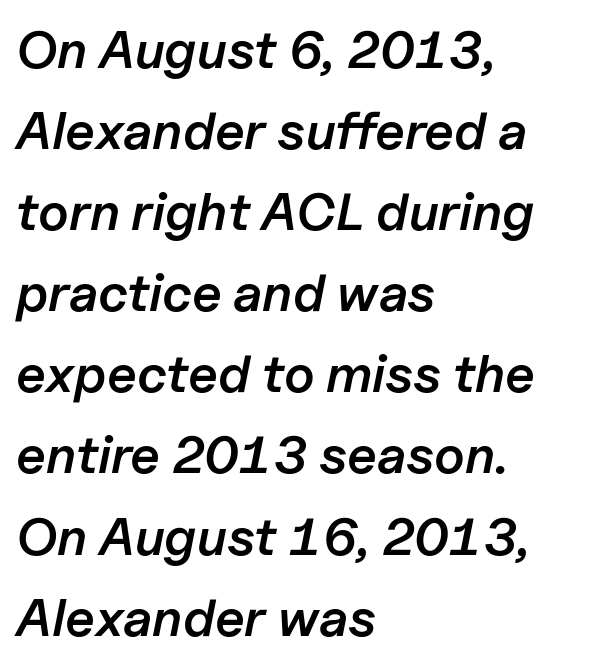
Q: Is the text bold? A: Semi-bold.
Q: Is the text italic (slanted)? A: Yes, it leans right by about 11 degrees.
Q: Is the text underlined? A: No.
Q: How is the paragraph aligned? A: Left-aligned.
Q: Is the spacing between letters normal or unusually wide? A: Normal.
Q: Is the spacing between lines tight, normal or loose? A: Normal.
Q: Width (condensed, normal, or wide)? A: Normal.
Q: Stroke contrast? A: Low.
Q: x-height? A: Medium.
Q: Monospaced? A: No.
